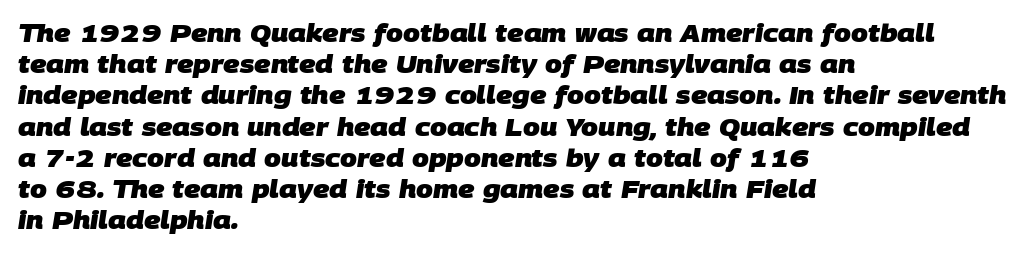
The baseline area is clear. The typesetter chose a ragged-right arrangement here. The leading is moderate, giving the passage an even texture. What weight is shown? A full bold with thick strokes. Letter spacing: default.
